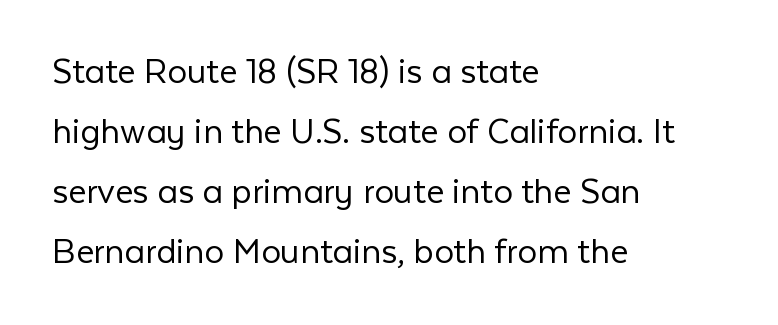
Q: Is the text bold? A: No.
Q: Is the text italic (slanted)? A: No, it is upright.
Q: Is the typeface a serif or a sans-serif typeface? A: Sans-serif.
Q: Is the text underlined? A: No.
Q: How is the paragraph aligned? A: Left-aligned.
Q: Is the spacing between letters normal or unusually wide? A: Normal.
Q: Is the spacing between lines tight, normal or loose? A: Normal.
Q: Width (condensed, normal, or wide)? A: Normal.
Q: Stroke contrast? A: Low.
Q: x-height? A: Medium.
Q: Monospaced? A: No.
